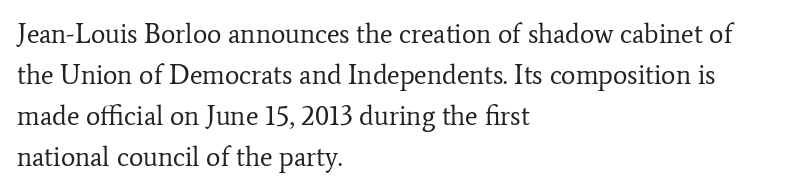
On a weight scale, this lands at 450 or below. The passage shown has conventional tracking throughout. A normal amount of white space separates one row of letters from the next. The rag falls on the right side of this text block.
